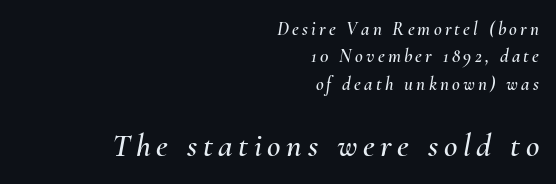
{"italic": "yes", "lean": "right", "slant_degrees": 10, "width": "normal", "stroke_contrast": "medium", "x_height": "small", "monospaced": "no", "underline": "no", "align": "right", "line_spacing": "normal", "line_spacing_ratio": 1.44, "larger_block": "second", "size_ratio": 1.74, "glyph_px": 33}
